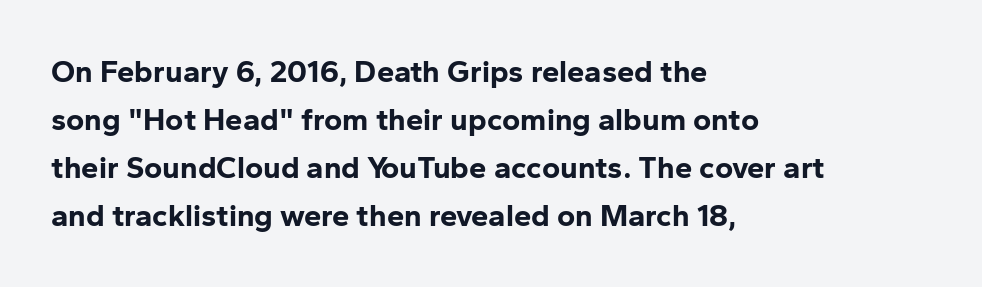
Is this a sans? Yes — the strokes have no serifs. The face used here is proportionally spaced, like ordinary book or web type. On the weight axis this lands at bold, roughly 700. The rendering anchors every line to the left-hand side. Words float on clear page, feet unadorned. Students, observe: this is what conventionally led text looks like.
